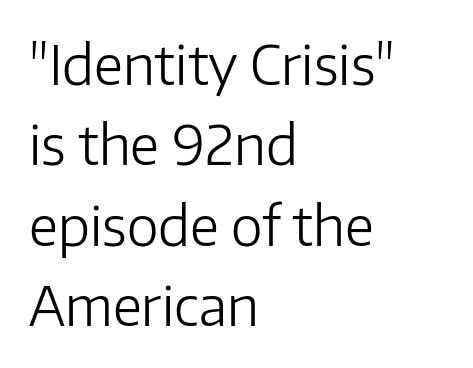
Q: Is the text bold? A: No.
Q: Is the text italic (slanted)? A: No, it is upright.
Q: Is the typeface a serif or a sans-serif typeface? A: Sans-serif.
Q: Is the text underlined? A: No.
Q: How is the paragraph aligned? A: Left-aligned.
Q: Is the spacing between letters normal or unusually wide? A: Normal.
Q: Is the spacing between lines tight, normal or loose? A: Normal.
Q: Width (condensed, normal, or wide)? A: Normal.
Q: Stroke contrast? A: Low.
Q: x-height? A: Medium.
Q: Monospaced? A: No.
